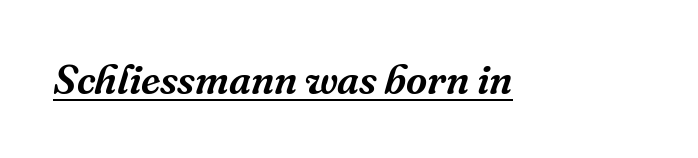
The typeface chosen for these lines features serifs. You could not count columns in this text — the font is proportionally spaced. Style check: oblique. Tracking here is standard; glyphs follow each other at the usual distance. The lettering is marked with a stroke running underneath it.
